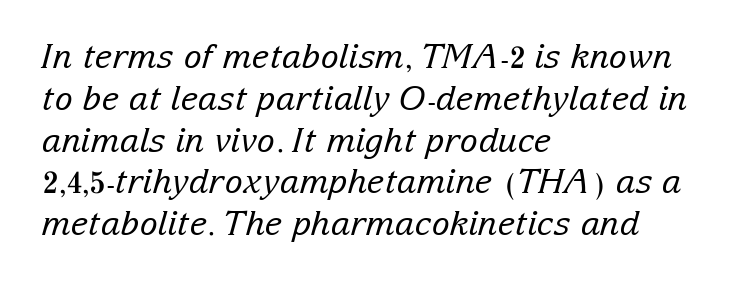
Q: Is the text bold? A: No.
Q: Is the text italic (slanted)? A: Yes, it leans right by about 15 degrees.
Q: Is the typeface a serif or a sans-serif typeface? A: Serif.
Q: Is the text underlined? A: No.
Q: How is the paragraph aligned? A: Left-aligned.
Q: Is the spacing between letters normal or unusually wide? A: Normal.
Q: Width (condensed, normal, or wide)? A: Normal.
Q: Stroke contrast? A: Low.
Q: x-height? A: Medium.
Q: Monospaced? A: No.
